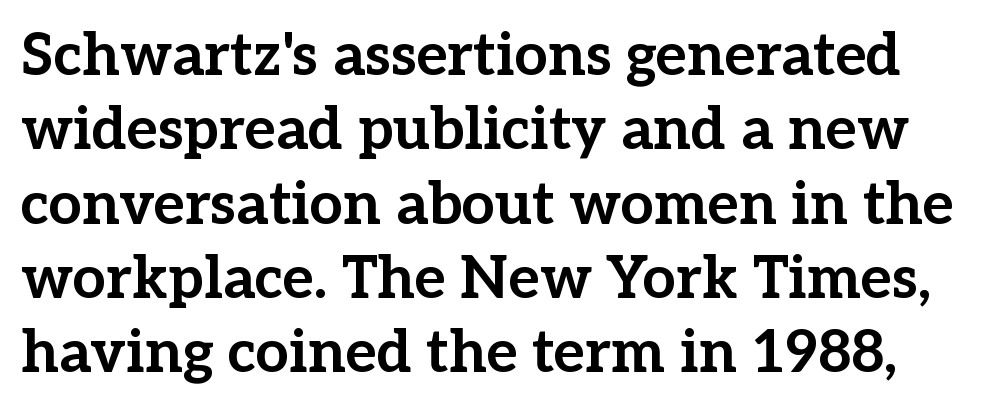
In terms of letterform style, serifs are clearly present. The typography opts for an upright posture over an oblique one. The face used here is rendered with its standard letterfit. Every letter is thick-stroked: bold, no question.
